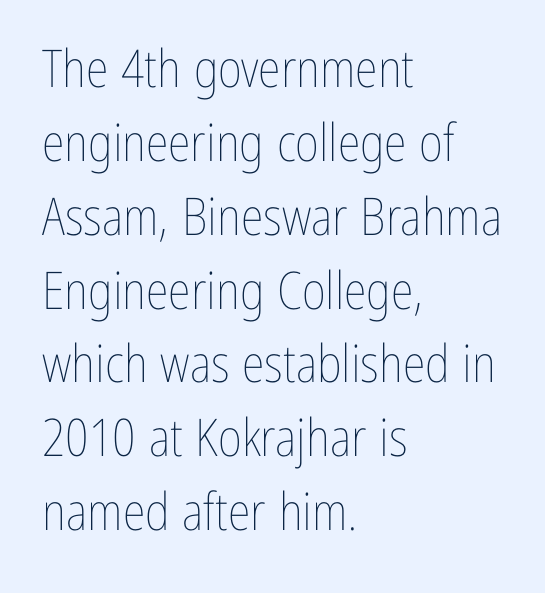
Ink coverage per letter is moderate at most. Honestly, there is no underline to notice here at all. Leading matches the norm, producing a regular column. Ordinary non-slanted type is in use. Note the varied advance widths — an 'i' is clearly narrower than an 'm'.
